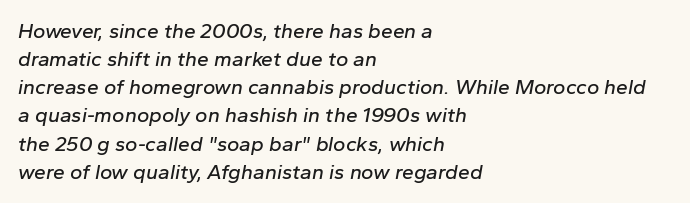
The image shows 21 px text type, italic (leaning right); set left-aligned, normal line spacing (1.34x), normal letter spacing, not underlined.
